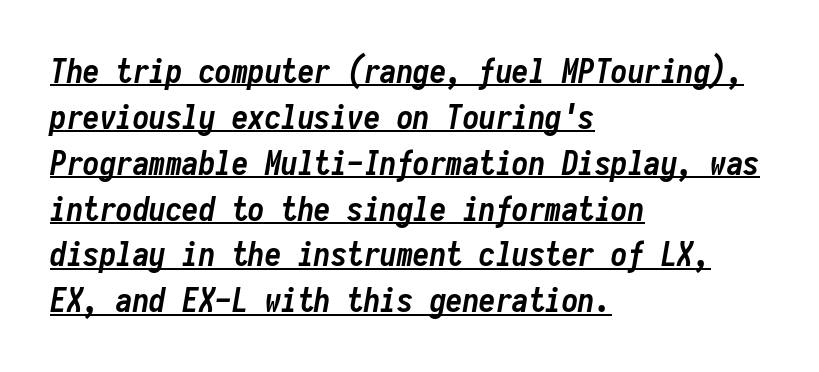
The image shows 33 px semibold, condensed type, italic (leaning right), monospaced; set left-aligned, normal line spacing (1.39x), normal letter spacing, underlined; low stroke contrast and a medium x-height.
